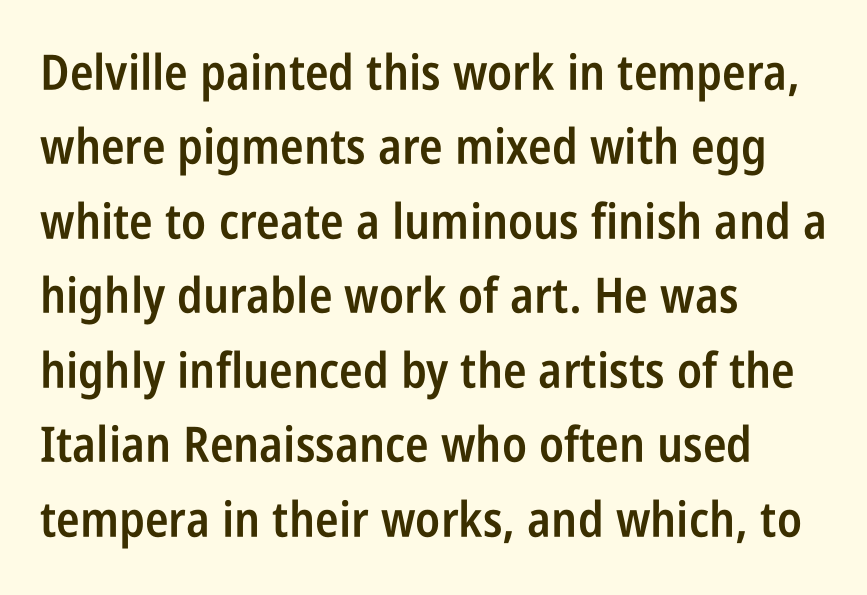
Interline gaps are of average width in this sample. Regarding serifs, this sample does without them. Words float on clear page, feet unadorned. A student would call this left alignment; a typographer would say flush left, rag right.
